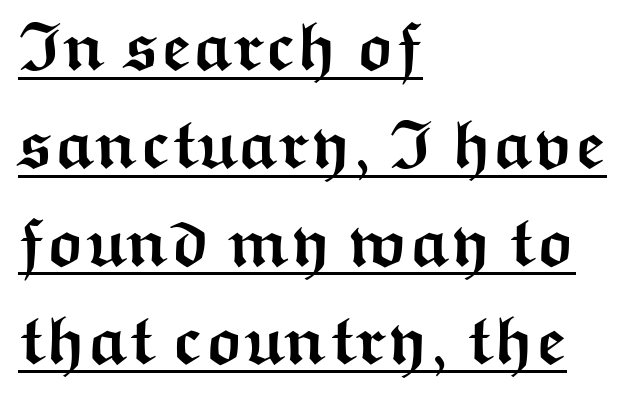
Q: Is the text bold? A: Yes.
Q: Is the text italic (slanted)? A: No, it is upright.
Q: Is the typeface a serif or a sans-serif typeface? A: Sans-serif.
Q: Is the text underlined? A: Yes.
Q: How is the paragraph aligned? A: Left-aligned.
Q: Is the spacing between letters normal or unusually wide? A: Normal.
Q: Is the spacing between lines tight, normal or loose? A: Normal.
Q: Width (condensed, normal, or wide)? A: Wide.
Q: Stroke contrast? A: Medium.
Q: x-height? A: Medium.
Q: Monospaced? A: No.
